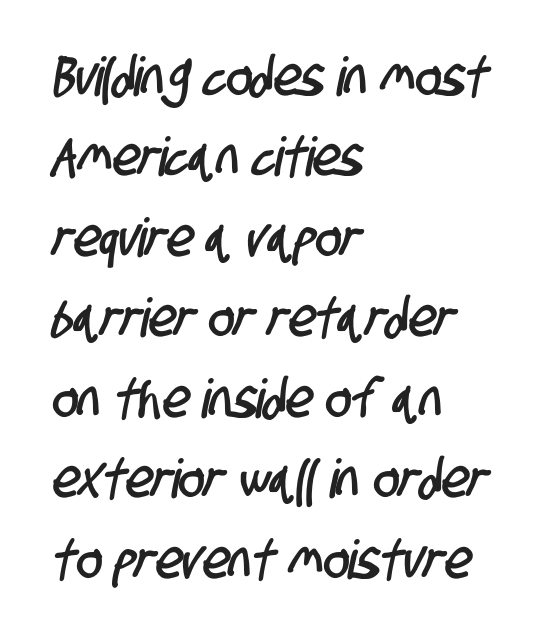
Q: Is the typeface a serif or a sans-serif typeface? A: Sans-serif.
Q: Is the text underlined? A: No.
Q: How is the paragraph aligned? A: Left-aligned.
Q: Is the spacing between letters normal or unusually wide? A: Normal.
Q: Is the spacing between lines tight, normal or loose? A: Normal.
Q: Width (condensed, normal, or wide)? A: Condensed.
Q: Stroke contrast? A: Low.
Q: x-height? A: Large.
Q: Monospaced? A: No.
